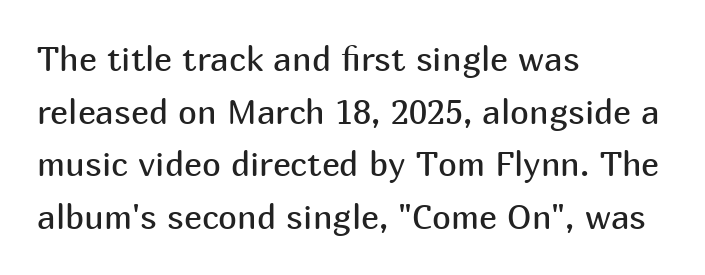
Q: Is the text bold? A: No.
Q: Is the text italic (slanted)? A: No, it is upright.
Q: Is the typeface a serif or a sans-serif typeface? A: Sans-serif.
Q: Is the text underlined? A: No.
Q: How is the paragraph aligned? A: Left-aligned.
Q: Is the spacing between letters normal or unusually wide? A: Normal.
Q: Is the spacing between lines tight, normal or loose? A: Normal.
Q: Width (condensed, normal, or wide)? A: Normal.
Q: Stroke contrast? A: Medium.
Q: x-height? A: Medium.
Q: Monospaced? A: No.
